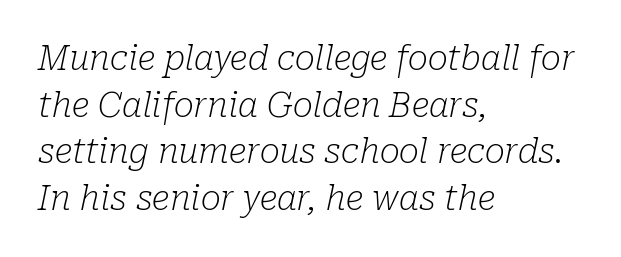
{"serif": "yes", "italic": "yes", "lean": "right", "slant_degrees": 10, "bold": "no", "weight": "light", "width": "normal", "stroke_contrast": "low", "x_height": "medium", "monospaced": "no", "underline": "no", "align": "left", "line_spacing": "normal", "line_spacing_ratio": 1.37, "letter_spacing": "normal", "letter_spacing_em": 0.0, "glyph_px": 34}
